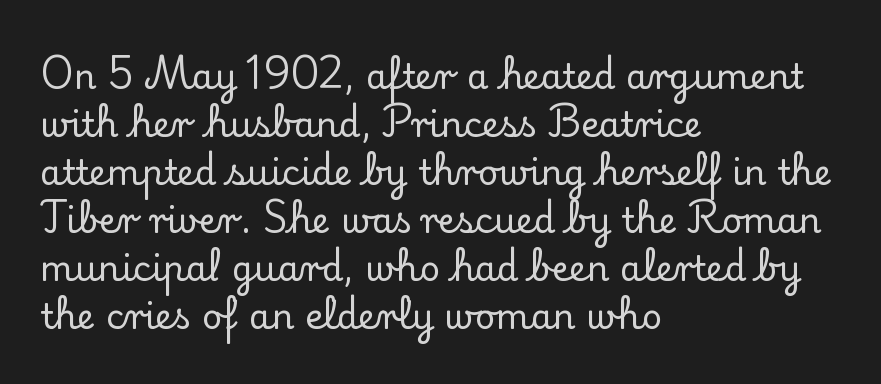
The image shows 35 px serif type, upright; set left-aligned, normal line spacing (1.37x), normal letter spacing, not underlined; low stroke contrast and a small x-height.
